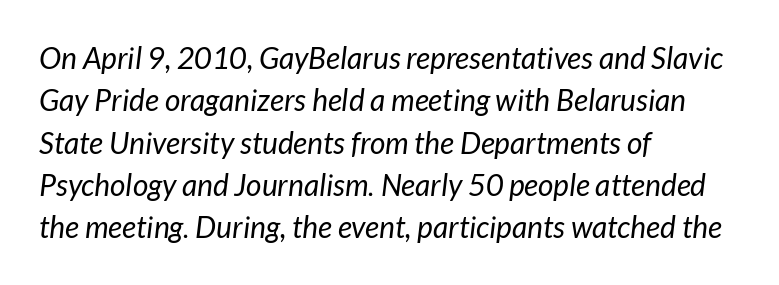
{"italic": "yes", "lean": "right", "slant_degrees": 7, "bold": "no", "weight": "regular", "width": "normal", "stroke_contrast": "low", "x_height": "medium", "monospaced": "no", "underline": "no", "align": "left", "line_spacing": "normal", "line_spacing_ratio": 1.41, "letter_spacing": "normal", "letter_spacing_em": 0.0, "glyph_px": 30}
